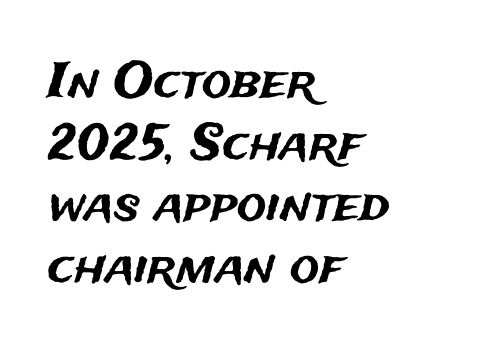
{"serif": "no", "width": "normal", "stroke_contrast": "medium", "x_height": "medium", "monospaced": "no", "underline": "no", "align": "left", "line_spacing": "normal", "line_spacing_ratio": 1.26, "letter_spacing": "normal", "letter_spacing_em": 0.0, "glyph_px": 49}
